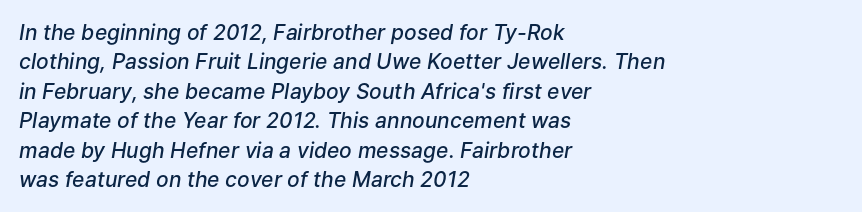
Characters are canted at an angle relative to the baseline's perpendicular. Descenders hang freely into open space. Stems and bowls a touch heavier than normal — semibold. The vertical gap from one line to the next is medium. Each line starts at the same left margin while the right side varies.
